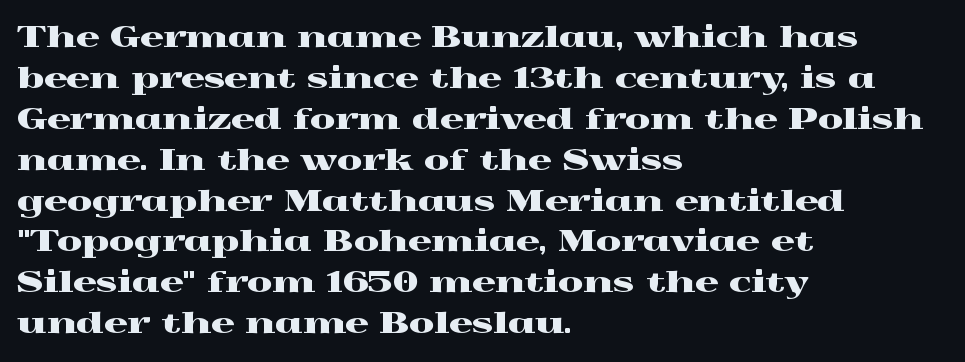
The image shows 29 px wide serif type, upright; set left-aligned, normal line spacing (1.41x), normal letter spacing, not underlined; a medium x-height.
